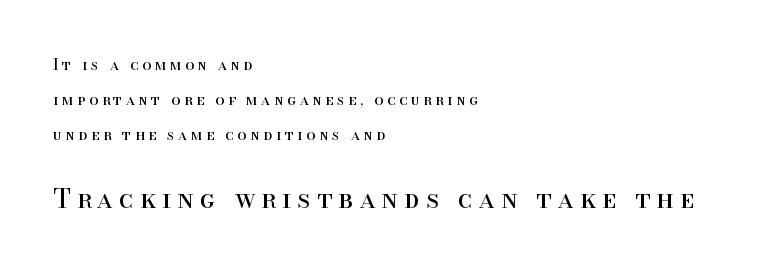
The image shows 26 px text type, upright; set left-aligned, loose line spacing (2.32x), unusually wide letter spacing (+0.24 em), not underlined; the second (bottom) block is 1.73x larger.
